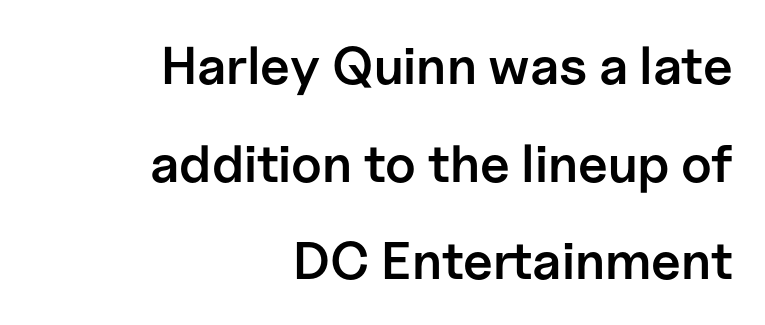
Q: Is the text bold? A: Semi-bold.
Q: Is the text italic (slanted)? A: No, it is upright.
Q: Is the typeface a serif or a sans-serif typeface? A: Sans-serif.
Q: Is the text underlined? A: No.
Q: How is the paragraph aligned? A: Right-aligned.
Q: Is the spacing between letters normal or unusually wide? A: Normal.
Q: Width (condensed, normal, or wide)? A: Normal.
Q: Stroke contrast? A: Low.
Q: x-height? A: Medium.
Q: Monospaced? A: No.
